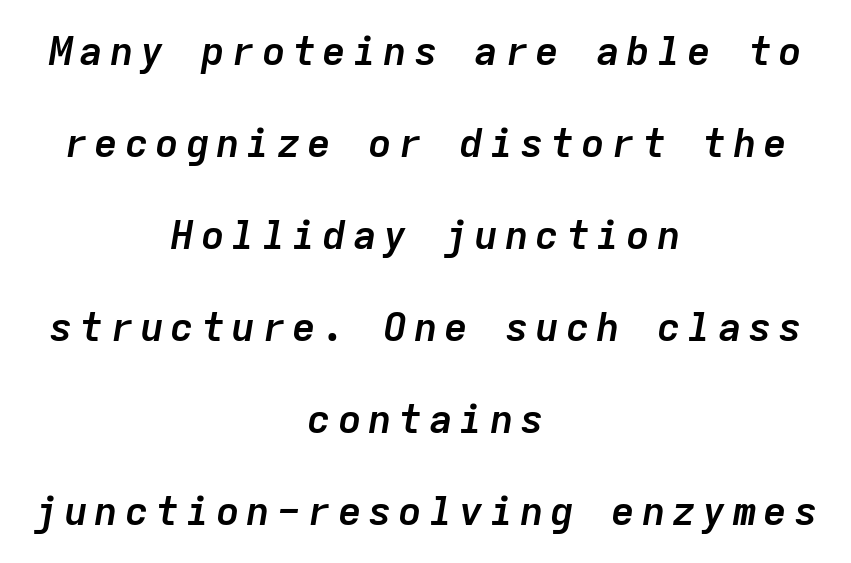
The image shows 40 px semibold type, italic (leaning right), monospaced; set centered, loose line spacing (2.3x), not underlined; low stroke contrast and a medium x-height.
